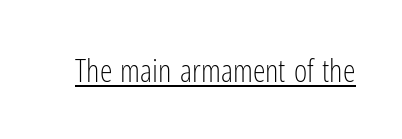
{"serif": "no", "italic": "no", "bold": "no", "weight": "light", "width": "condensed", "stroke_contrast": "low", "x_height": "medium", "monospaced": "no", "underline": "yes", "letter_spacing": "normal", "letter_spacing_em": 0.0, "glyph_px": 32}
